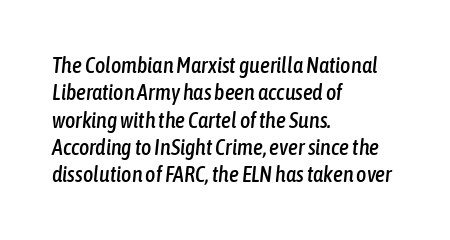
The image shows 22 px text type, italic (leaning right); set left-aligned, line spacing 1.24x, normal letter spacing, not underlined.
